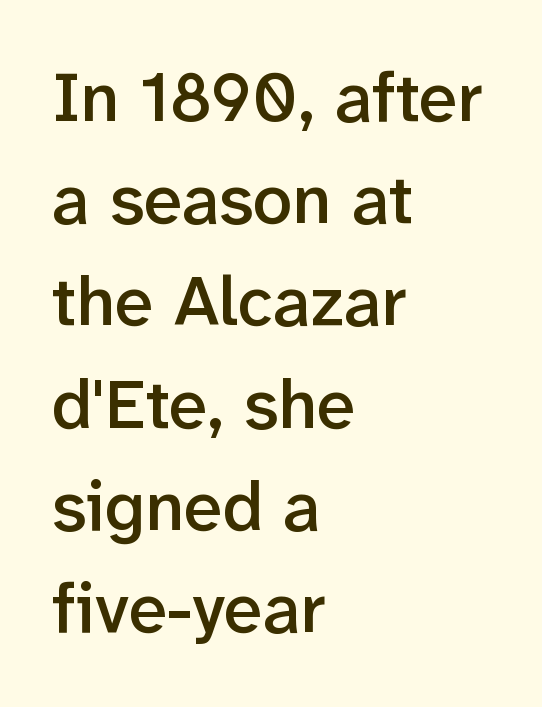
This sample has the flowing, uneven cadence of proportional lettering. The letters carry no serifs — their stems end cleanly without finishing strokes. The lines are quadded left. Does the leading feel generous? No, just average. Caption: standard tracking, unaltered. Lines of text with bare space underneath.
